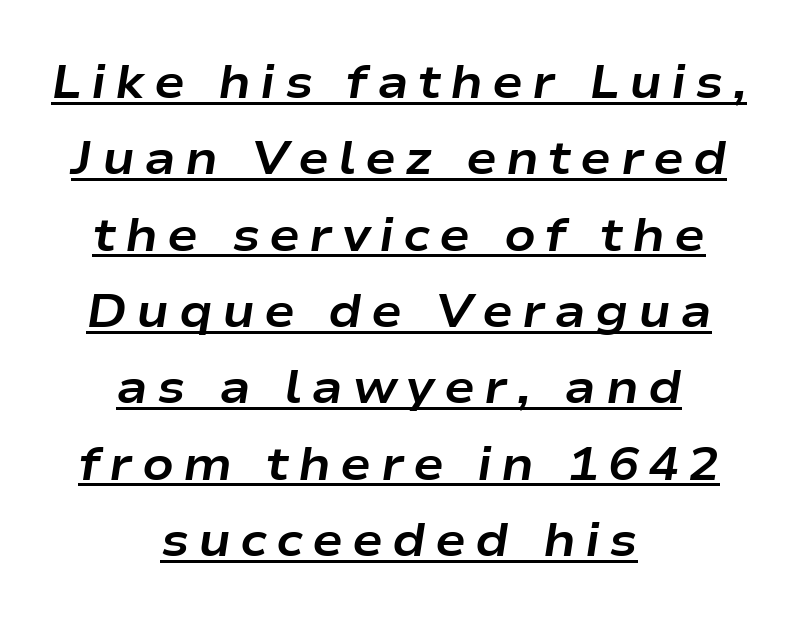
A centered setting, common on invitations and titles, is used for this passage. The rendering uses a bold face; every stroke is thick and dark. Vertical spacing — default. Would a proofreader flag this as italicized? Yes. Notice how a bar underscores the lettering throughout.
